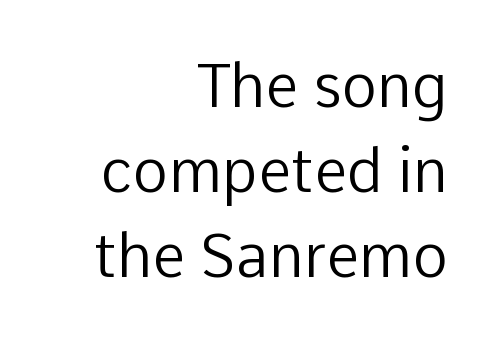
Visually the block forms a straight wall on the right and a jagged coastline on the left. To sum up the face: it is a sans, with no serifs. Is this a fixed-width face? No — the glyphs have proportional, varying widths. Interline gaps are of average width in this sample. The letterforms sit at book weight or below. Look at the tracking — it's just the regular setting, nothing added.
